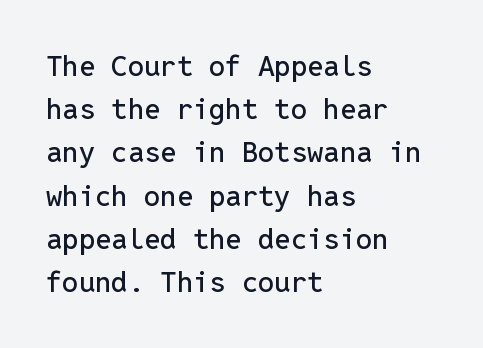
Q: Is the text italic (slanted)? A: No, it is upright.
Q: Is the typeface a serif or a sans-serif typeface? A: Sans-serif.
Q: Is the text underlined? A: No.
Q: How is the paragraph aligned? A: Left-aligned.
Q: Is the spacing between letters normal or unusually wide? A: Normal.
Q: Is the spacing between lines tight, normal or loose? A: Normal.
Q: Width (condensed, normal, or wide)? A: Normal.
Q: Stroke contrast? A: Low.
Q: x-height? A: Medium.
Q: Monospaced? A: Yes.
